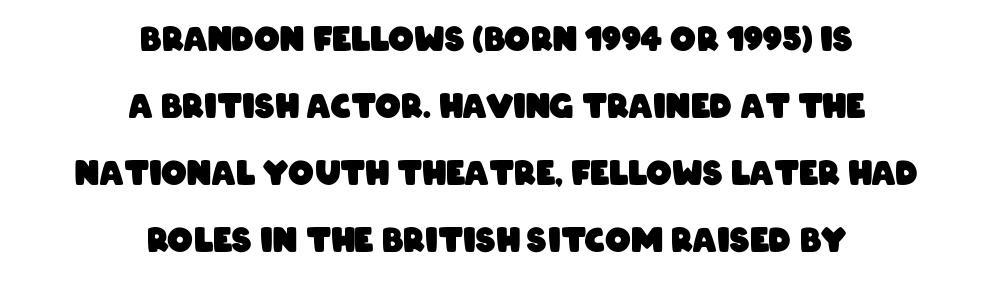
{"serif": "no", "bold": "yes", "weight": "heavy", "width": "condensed", "stroke_contrast": "low", "x_height": "large", "monospaced": "no", "underline": "no", "align": "center", "line_spacing": "loose", "line_spacing_ratio": 2.09, "letter_spacing": "normal", "letter_spacing_em": 0.0, "glyph_px": 32}
